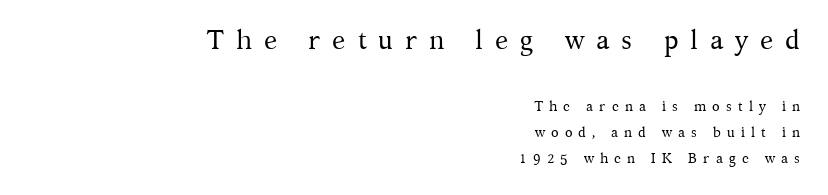
The image shows 27 px text type, upright; set right-aligned, line spacing 1.86x, unusually wide letter spacing (+0.43 em), not underlined; the first (top) block is 1.93x larger.
